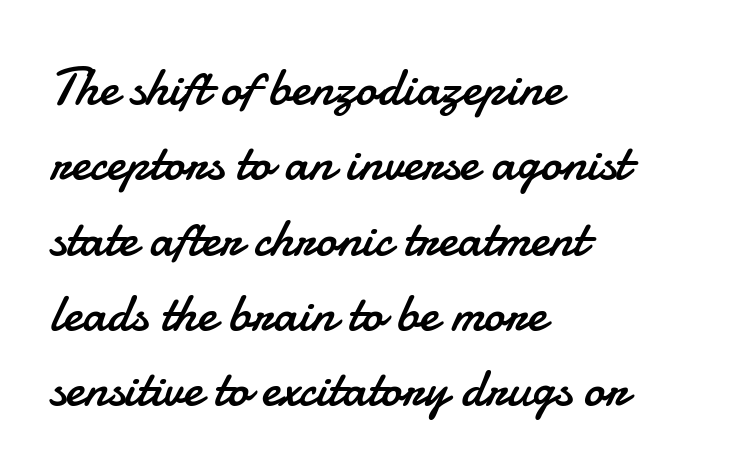
No chunkiness to these letters — they're not bold. The glyphs are unaccompanied by any horizontal stroke below them. The line texture is even and compact thanks to regular tracking. The face used here is proportionally spaced, like ordinary book or web type. The paragraph has a hard left edge and a soft right edge.
